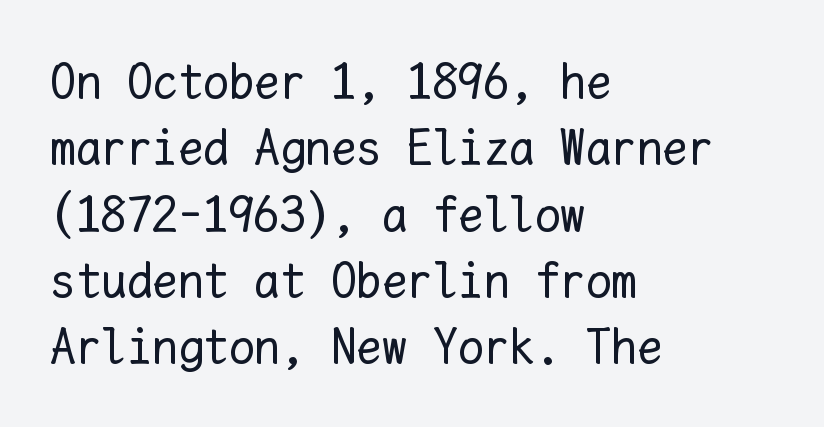
The image shows 51 px regular-weight type, upright, monospaced; set left-aligned, normal line spacing (1.3x), normal letter spacing, not underlined; low stroke contrast and a medium x-height.
